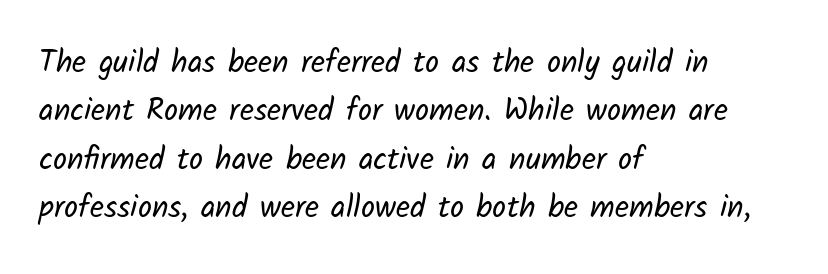
{"serif": "no", "bold": "no", "weight": "regular", "width": "normal", "stroke_contrast": "low", "x_height": "medium", "monospaced": "no", "underline": "no", "align": "left", "line_spacing": "normal", "line_spacing_ratio": 1.56, "letter_spacing": "normal", "letter_spacing_em": 0.0, "glyph_px": 31}
